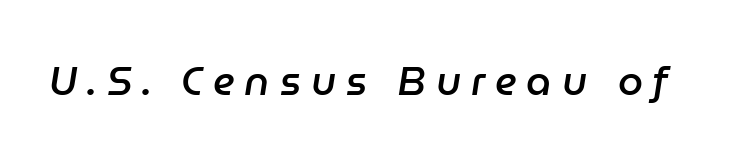
The image shows 40 px semibold type, italic (leaning right); set unusually wide letter spacing (+0.25 em), not underlined; low stroke contrast and a medium x-height.
